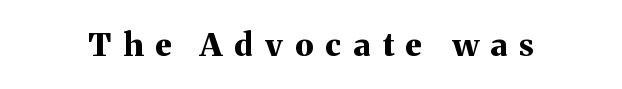
Q: Is the text bold? A: Yes.
Q: Is the text italic (slanted)? A: No, it is upright.
Q: Is the typeface a serif or a sans-serif typeface? A: Serif.
Q: Is the text underlined? A: No.
Q: Is the spacing between letters normal or unusually wide? A: Unusually wide.
Q: Width (condensed, normal, or wide)? A: Normal.
Q: Stroke contrast? A: Medium.
Q: x-height? A: Medium.
Q: Monospaced? A: No.
